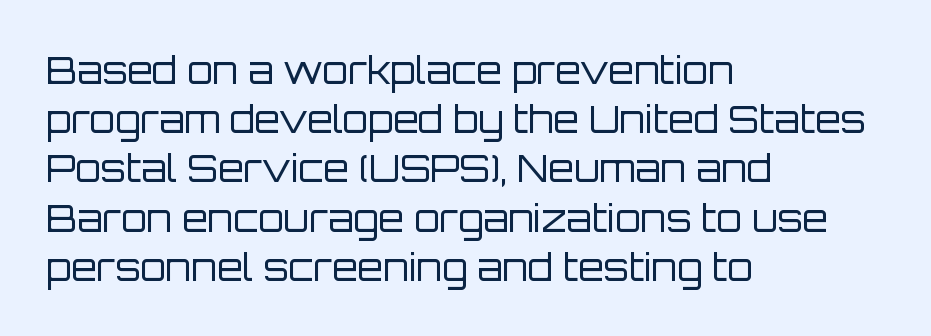
{"serif": "no", "italic": "no", "bold": "no", "weight": "regular", "width": "normal", "stroke_contrast": "low", "x_height": "large", "monospaced": "no", "underline": "no", "align": "left", "line_spacing": "normal", "line_spacing_ratio": 1.33, "letter_spacing": "normal", "letter_spacing_em": 0.0, "glyph_px": 37}
